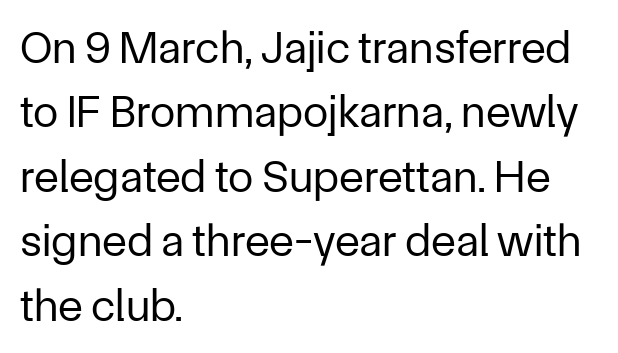
Notice how descenders clear the ascenders below comfortably — that's standard leading. Stem width sits at or under what a default text font uses. The strip under each line holds only bare page. Is the letter spacing exaggerated? No — it looks like the ordinary default.
